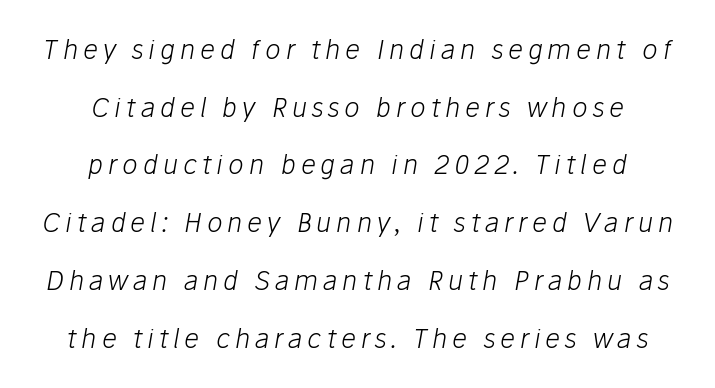
The zone under the glyphs is completely vacant. Weight: not bold — regular or lighter. This sample trades compactness for vertical openness between lines. Notice how the passage keeps no hard edge, just a central spine. Italic? Definitely — the glyphs are oblique.
